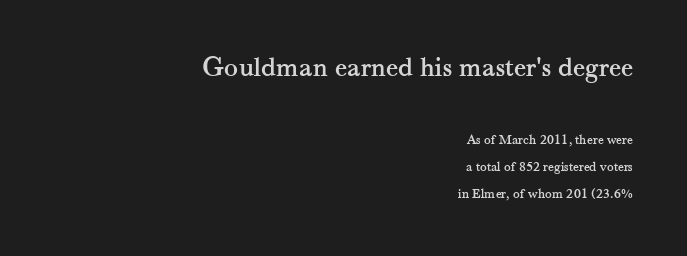
The image shows 29 px serif type, upright; set right-aligned, loose line spacing (1.92x), normal letter spacing, not underlined; the first (top) block is 2.07x larger; medium stroke contrast and a small x-height.
